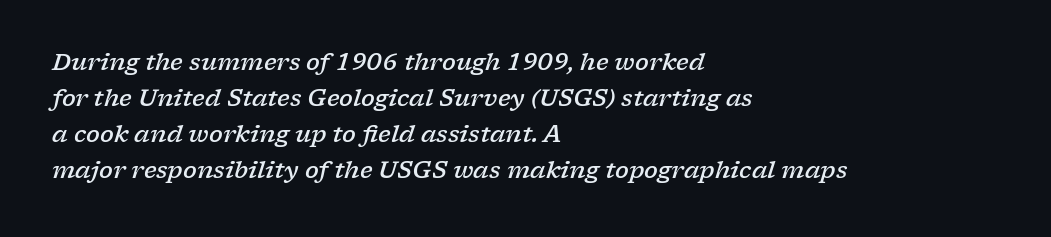
Q: Is the text bold? A: Semi-bold.
Q: Is the text italic (slanted)? A: Yes, it leans right by about 17 degrees.
Q: Is the text underlined? A: No.
Q: How is the paragraph aligned? A: Left-aligned.
Q: Is the spacing between letters normal or unusually wide? A: Normal.
Q: Is the spacing between lines tight, normal or loose? A: Normal.
